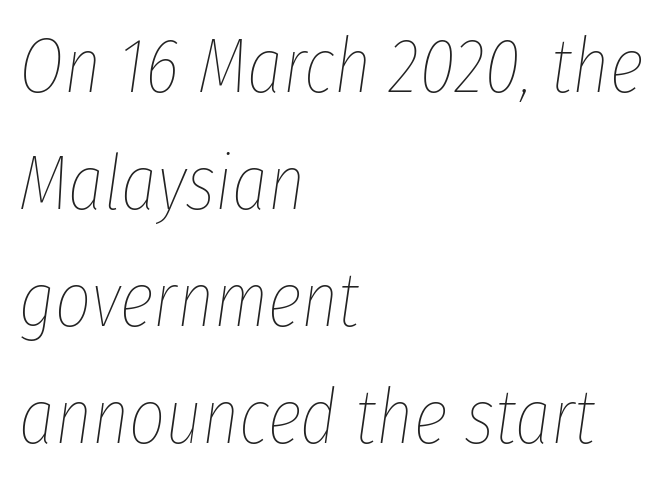
Q: Is the text bold? A: No.
Q: Is the text italic (slanted)? A: Yes, it leans right by about 8 degrees.
Q: Is the text underlined? A: No.
Q: How is the paragraph aligned? A: Left-aligned.
Q: Is the spacing between letters normal or unusually wide? A: Normal.
Q: Is the spacing between lines tight, normal or loose? A: Normal.
Q: Width (condensed, normal, or wide)? A: Condensed.
Q: Stroke contrast? A: Low.
Q: x-height? A: Medium.
Q: Monospaced? A: No.
